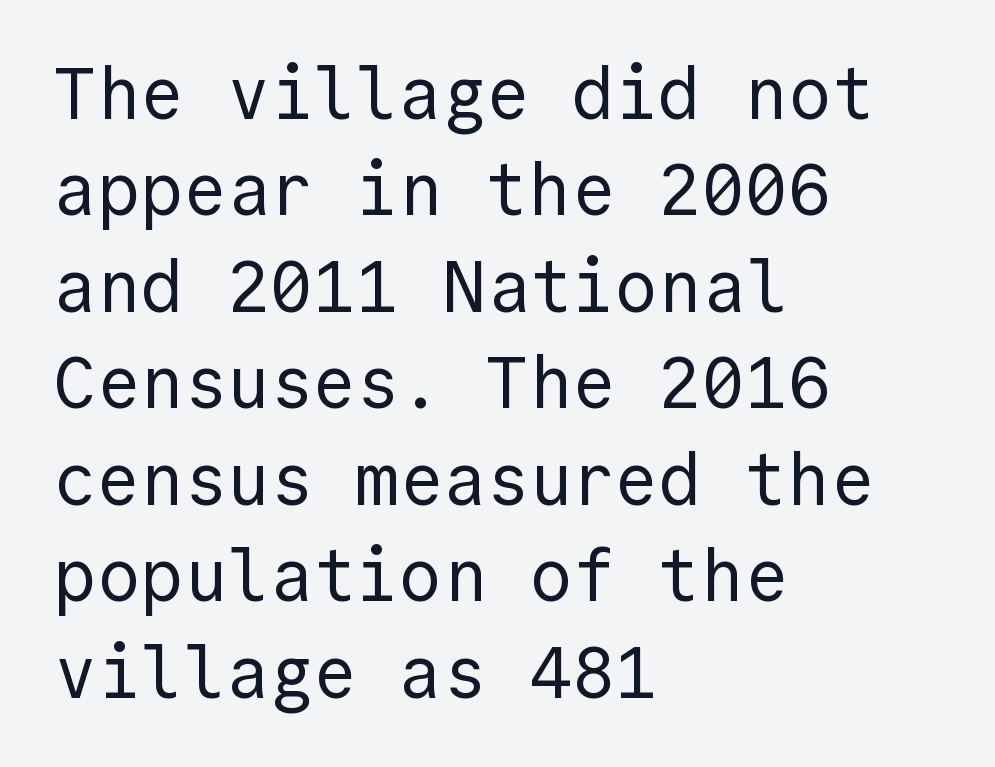
Q: Is the text bold? A: No.
Q: Is the text italic (slanted)? A: No, it is upright.
Q: Is the typeface a serif or a sans-serif typeface? A: Sans-serif.
Q: Is the text underlined? A: No.
Q: How is the paragraph aligned? A: Left-aligned.
Q: Is the spacing between letters normal or unusually wide? A: Normal.
Q: Is the spacing between lines tight, normal or loose? A: Normal.
Q: Width (condensed, normal, or wide)? A: Normal.
Q: x-height? A: Medium.
Q: Monospaced? A: Yes.
